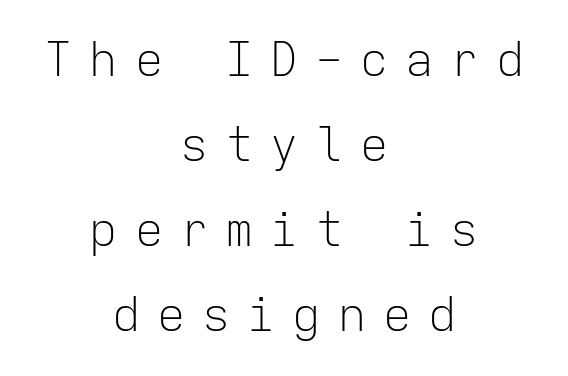
Someone cranked the tracking dial way up on this one. Each row of text sits above clean, open space. The type sits square on the baseline with zero lean. Is this a fixed-width face? Yes — each glyph sits in an identical cell.
